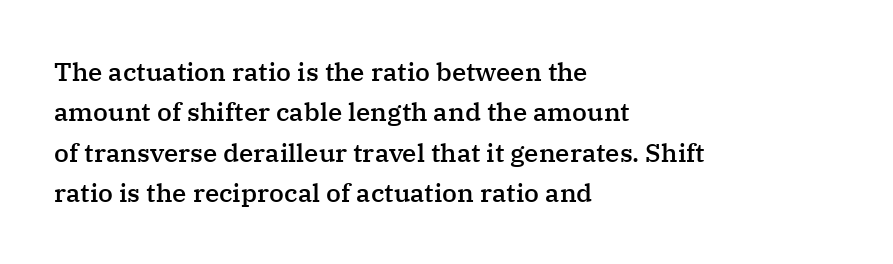
{"italic": "no", "bold": "semi", "underline": "no", "align": "left", "line_spacing": "normal", "line_spacing_ratio": 1.55, "letter_spacing": "normal", "letter_spacing_em": 0.0, "glyph_px": 26}
